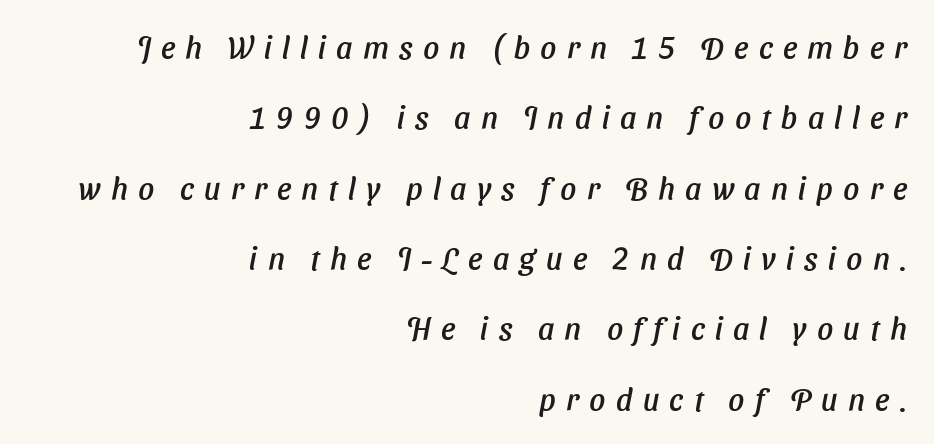
{"width": "normal", "stroke_contrast": "low", "x_height": "medium", "monospaced": "no", "underline": "no", "align": "right", "line_spacing": "loose", "line_spacing_ratio": 2.27, "letter_spacing": "wide", "letter_spacing_em": 0.33, "glyph_px": 31}
